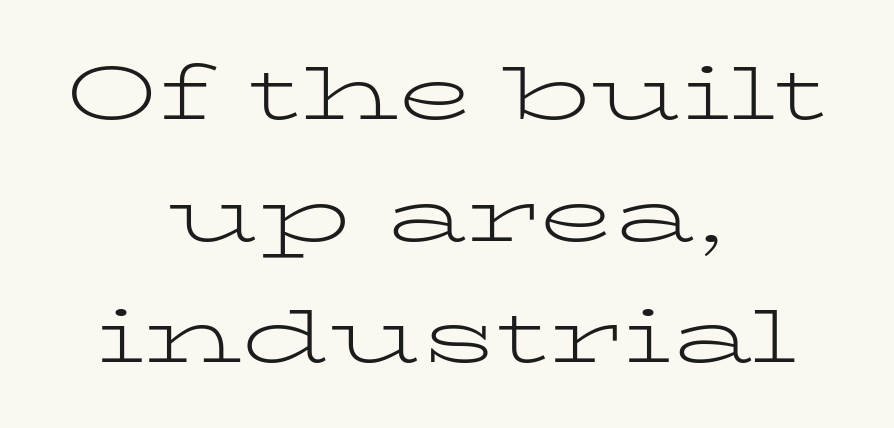
In terms of letterspacing, this is plain default setting. Varying glyph widths throughout — classic text-font behaviour. Is the type heavy? It reads as light-to-regular instead. Which margin do the lines hug? Neither — every line sits in the middle. Ascenders rise straight up at ninety degrees.
